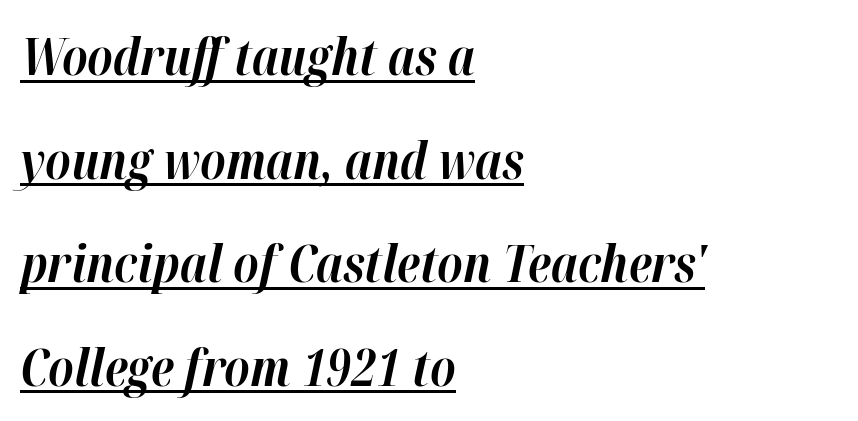
The image shows 51 px bold type, italic (leaning right); set left-aligned, loose line spacing (2.03x), normal letter spacing, underlined; high stroke contrast and a medium x-height.
